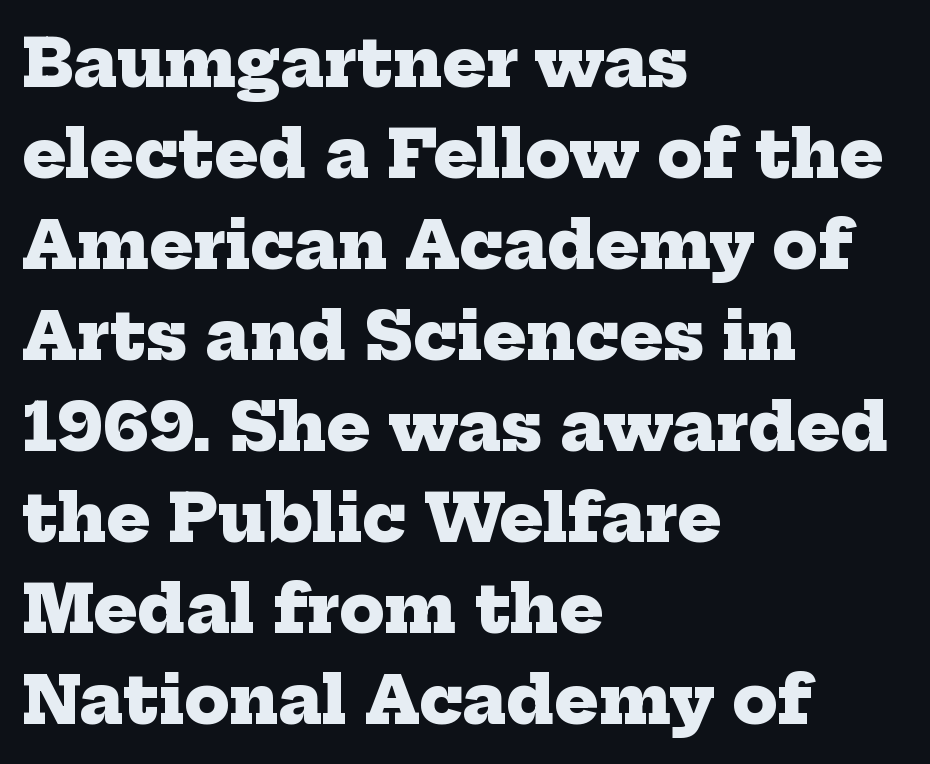
Q: Is the text bold? A: Yes.
Q: Is the typeface a serif or a sans-serif typeface? A: Serif.
Q: Is the text underlined? A: No.
Q: How is the paragraph aligned? A: Left-aligned.
Q: Is the spacing between letters normal or unusually wide? A: Normal.
Q: Is the spacing between lines tight, normal or loose? A: Normal.
Q: Width (condensed, normal, or wide)? A: Normal.
Q: Stroke contrast? A: Low.
Q: x-height? A: Medium.
Q: Monospaced? A: No.
